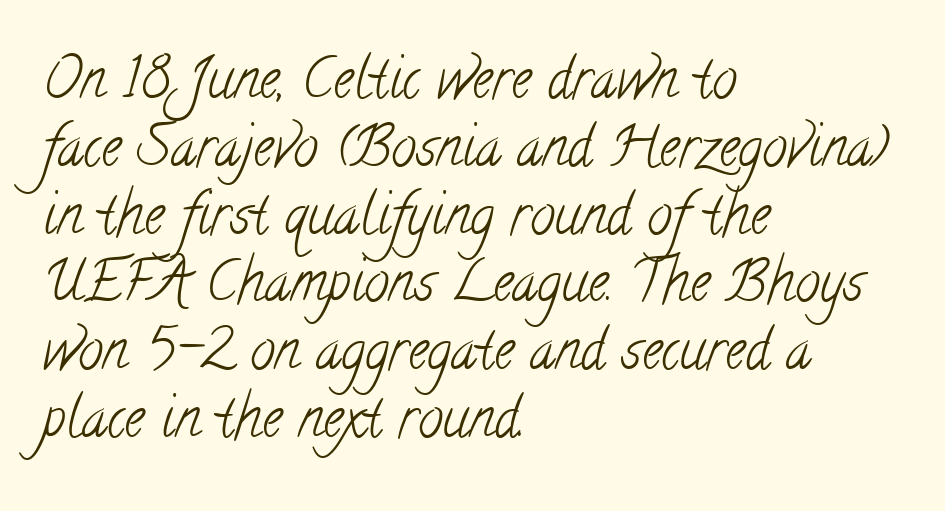
The image shows 56 px light, condensed type; set left-aligned, line spacing 1.21x, normal letter spacing, not underlined; low stroke contrast and a small x-height.
